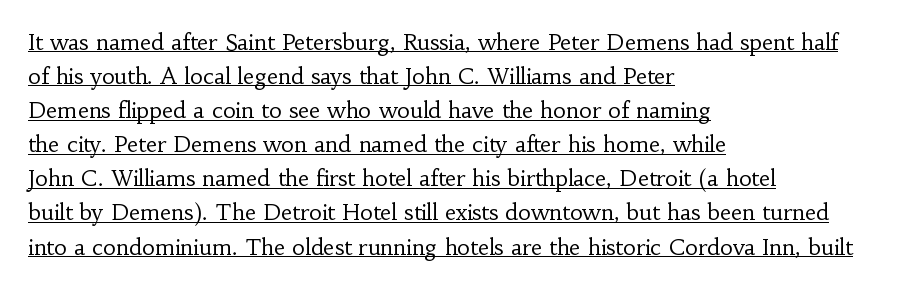
Regarding leading, the lines here are spaced in the standard way. Compared with typical body copy, the letter spacing here is the same. The passage shown is not bold in any degree. Underlining? Definitely there.
